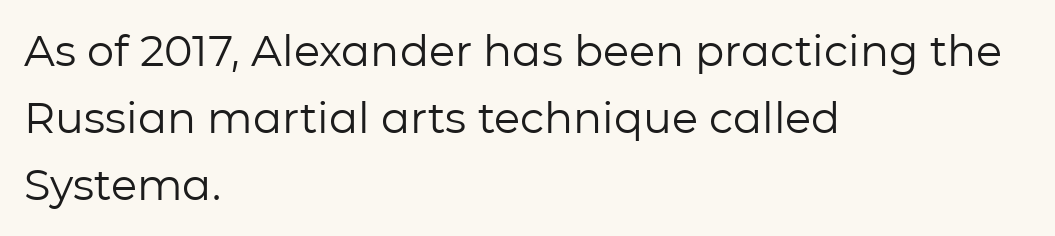
A typesetter would call this proportional, since set widths differ per character. Notice how descenders clear the ascenders below comfortably — that's standard leading. Honestly, the letter spacing is just normal — you wouldn't notice it. The area under the type is left untouched.
